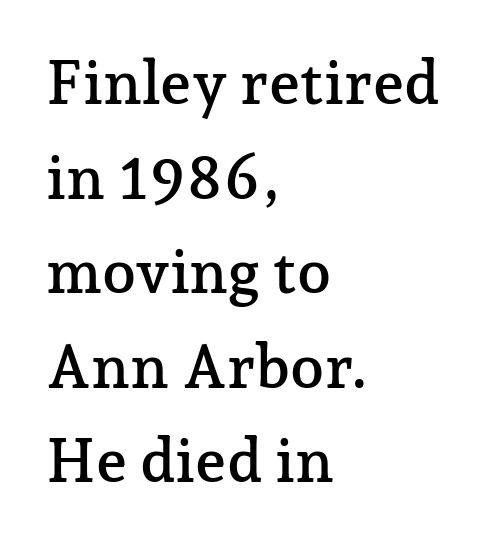
The image shows 61 px serif type, upright; set left-aligned, normal line spacing (1.55x), normal letter spacing, not underlined; low stroke contrast and a medium x-height.
